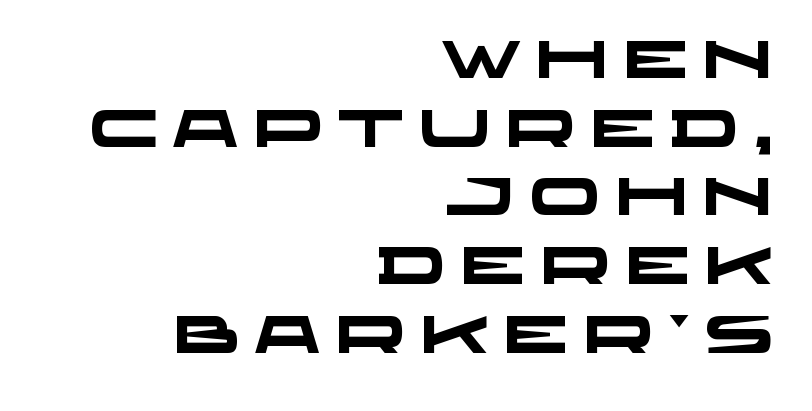
{"serif": "no", "bold": "yes", "weight": "heavy", "width": "wide", "stroke_contrast": "low", "x_height": "large", "monospaced": "no", "underline": "no", "align": "right", "line_spacing": "normal", "line_spacing_ratio": 1.32, "letter_spacing": "wide", "letter_spacing_em": 0.28, "glyph_px": 52}
